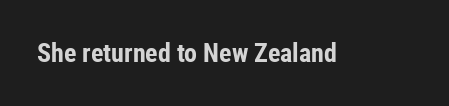
Q: Is the text bold? A: Yes.
Q: Is the text italic (slanted)? A: No, it is upright.
Q: Is the text underlined? A: No.
Q: Is the spacing between letters normal or unusually wide? A: Normal.
